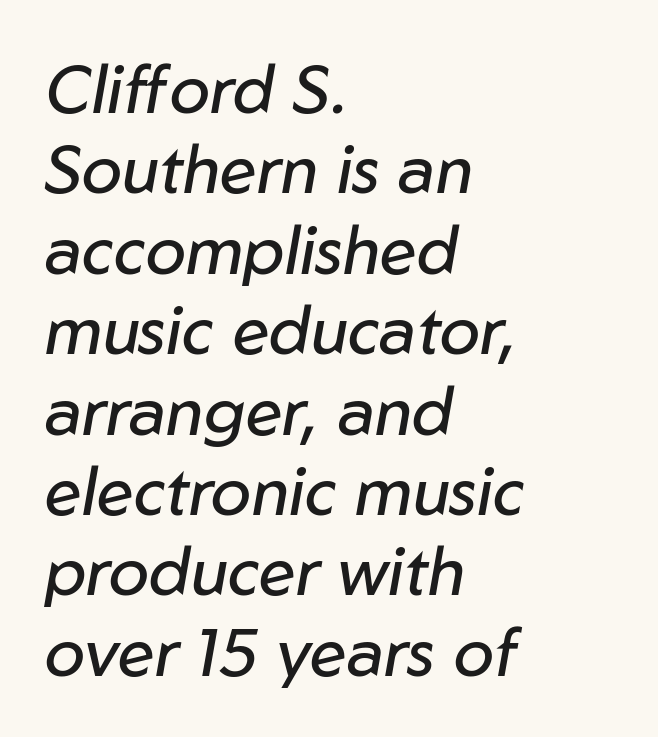
Q: Is the text bold? A: No.
Q: Is the text italic (slanted)? A: Yes, it leans right by about 10 degrees.
Q: Is the text underlined? A: No.
Q: How is the paragraph aligned? A: Left-aligned.
Q: Is the spacing between letters normal or unusually wide? A: Normal.
Q: Width (condensed, normal, or wide)? A: Normal.
Q: Stroke contrast? A: Low.
Q: x-height? A: Medium.
Q: Monospaced? A: No.
